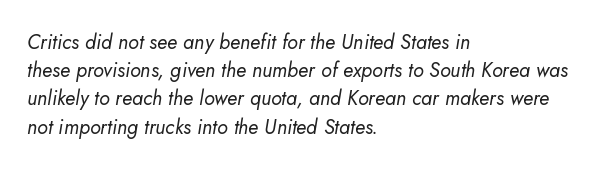
Quick note: underline off. This sample is left-justified, so line endings fall wherever the words run out. Normally led — the rows are evenly, conventionally spaced. Letter spacing: default.
